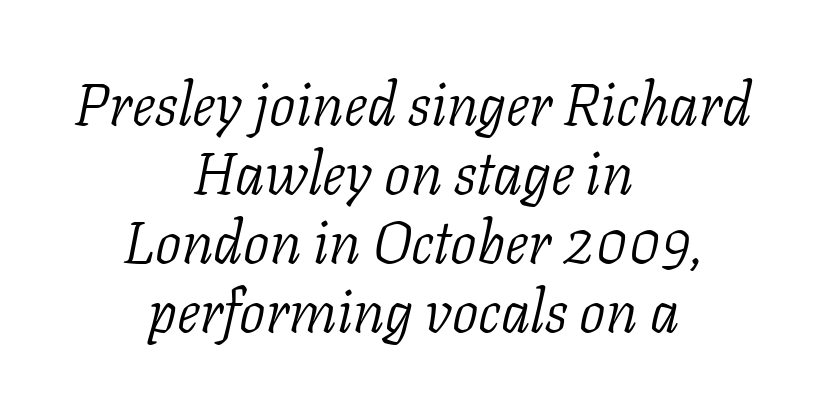
{"serif": "yes", "italic": "yes", "lean": "right", "slant_degrees": 11, "bold": "no", "weight": "light", "width": "normal", "stroke_contrast": "low", "x_height": "medium", "monospaced": "no", "underline": "no", "align": "center", "line_spacing_ratio": 1.17, "letter_spacing": "normal", "letter_spacing_em": 0.0, "glyph_px": 59}
